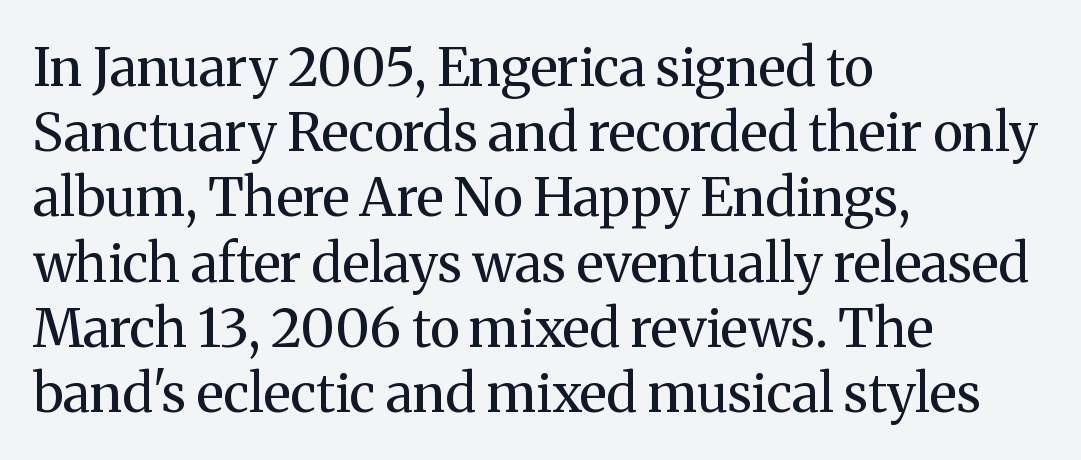
The type sits square on the baseline with zero lean. The face used here is proportionally spaced, like ordinary book or web type. Serif or sans? Serif — the stroke terminals have little feet. There is no visible air inserted between adjacent glyphs.
